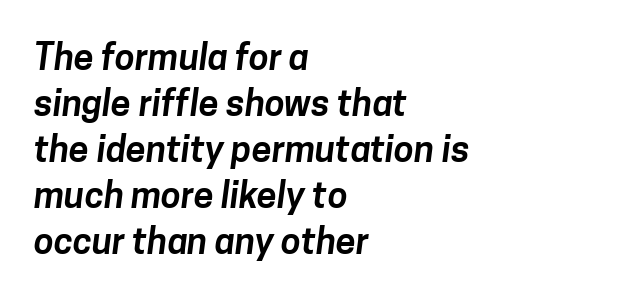
Q: Is the typeface a serif or a sans-serif typeface? A: Sans-serif.
Q: Is the text underlined? A: No.
Q: How is the paragraph aligned? A: Left-aligned.
Q: Is the spacing between letters normal or unusually wide? A: Normal.
Q: Is the spacing between lines tight, normal or loose? A: Normal.
Q: Width (condensed, normal, or wide)? A: Normal.
Q: Stroke contrast? A: Low.
Q: x-height? A: Medium.
Q: Monospaced? A: No.
